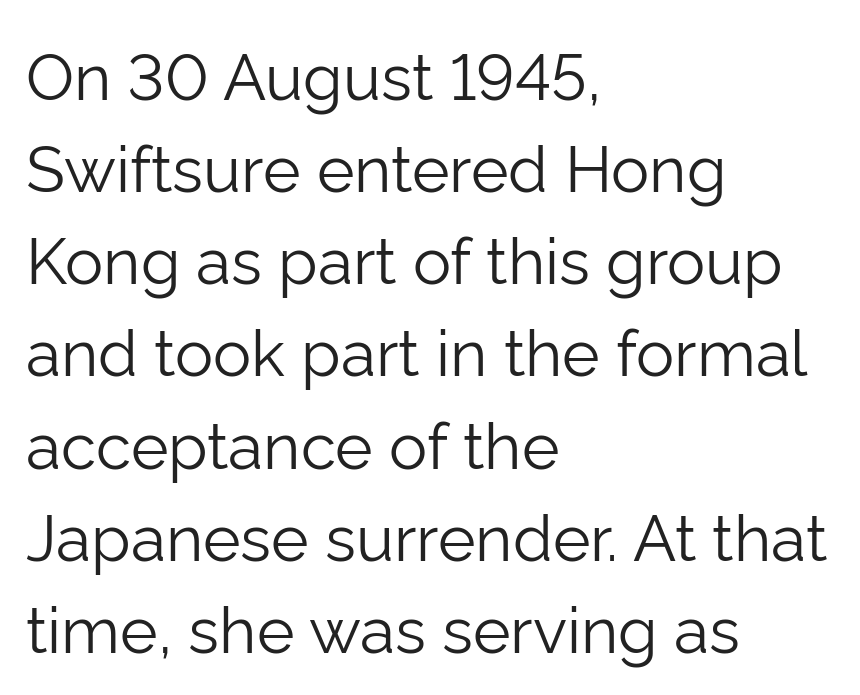
{"serif": "no", "italic": "no", "bold": "no", "weight": "light", "width": "normal", "stroke_contrast": "low", "x_height": "medium", "monospaced": "no", "underline": "no", "align": "left", "line_spacing": "normal", "line_spacing_ratio": 1.44, "letter_spacing": "normal", "letter_spacing_em": 0.0, "glyph_px": 64}
